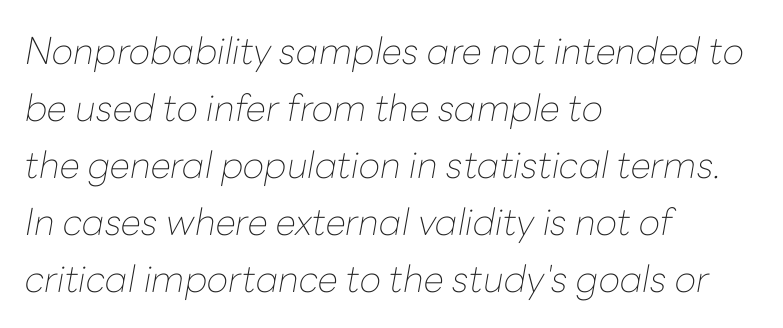
{"italic": "yes", "lean": "right", "slant_degrees": 10, "bold": "no", "weight": "thin", "width": "normal", "stroke_contrast": "low", "x_height": "medium", "monospaced": "no", "underline": "no", "align": "left", "line_spacing": "normal", "line_spacing_ratio": 1.54, "letter_spacing": "normal", "letter_spacing_em": 0.0, "glyph_px": 37}
